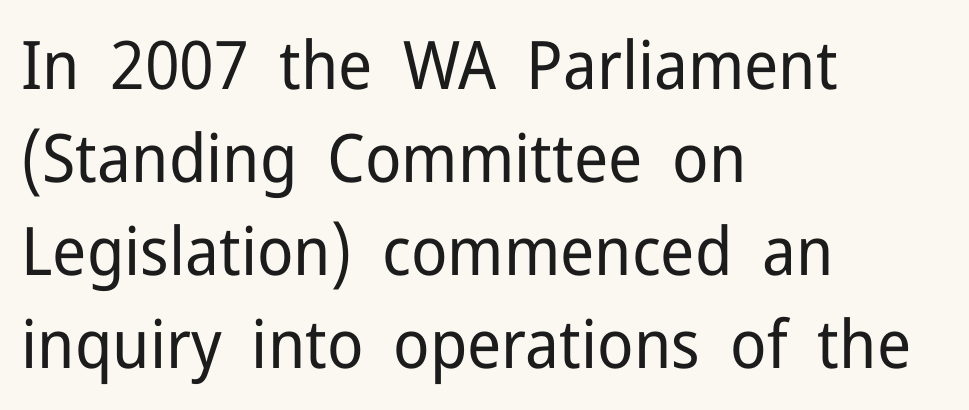
Decoration check: the copy has no underline. A light-to-regular cut is what we see here. Caption: multi-line text, flush left, ragged right. Vertical spacing — default. Ascenders rise straight up at ninety degrees. Varying glyph widths throughout — classic text-font behaviour.
